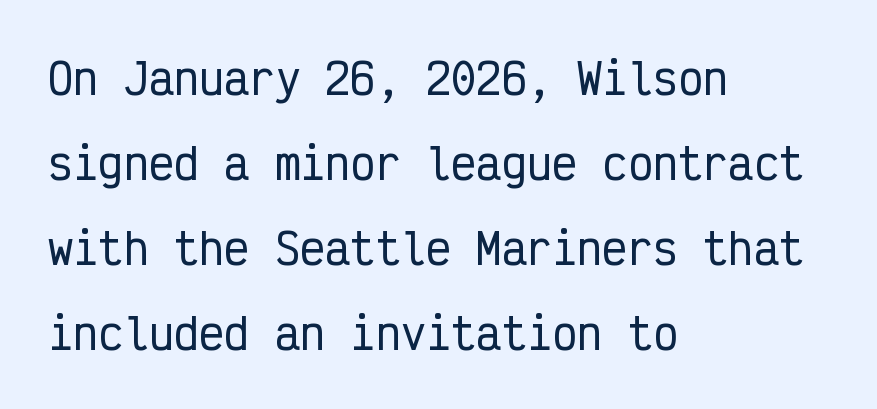
The setting favours the left margin, as ordinary paragraphs usually do. A roman cut, with each character standing at attention. Does extra space separate the letters? No, they use regular spacing. This sample has the even, mechanical cadence of fixed-width lettering. The lines are spread far apart with generous leading.
